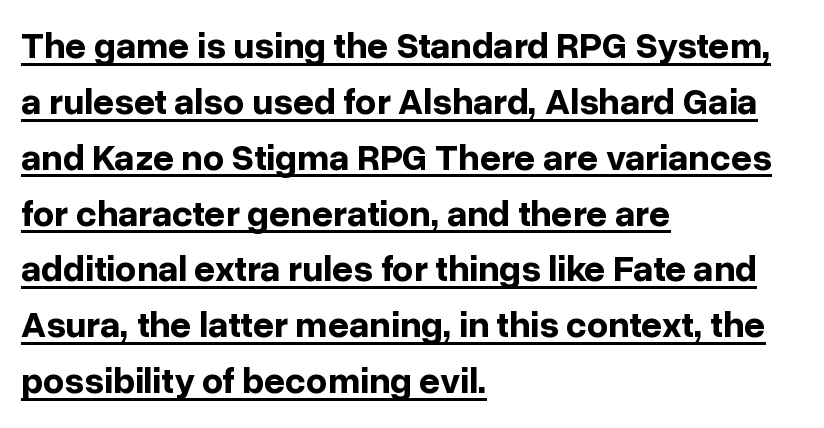
The image shows 37 px bold sans-serif type, upright; set left-aligned, normal line spacing (1.51x), normal letter spacing, underlined; low stroke contrast and a medium x-height.
